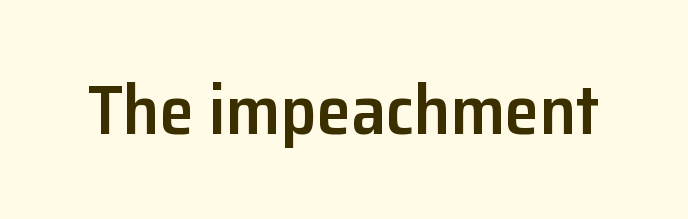
Q: Is the text bold? A: Semi-bold.
Q: Is the text italic (slanted)? A: No, it is upright.
Q: Is the typeface a serif or a sans-serif typeface? A: Sans-serif.
Q: Is the text underlined? A: No.
Q: Is the spacing between letters normal or unusually wide? A: Normal.
Q: Width (condensed, normal, or wide)? A: Normal.
Q: Stroke contrast? A: Low.
Q: x-height? A: Medium.
Q: Monospaced? A: No.
